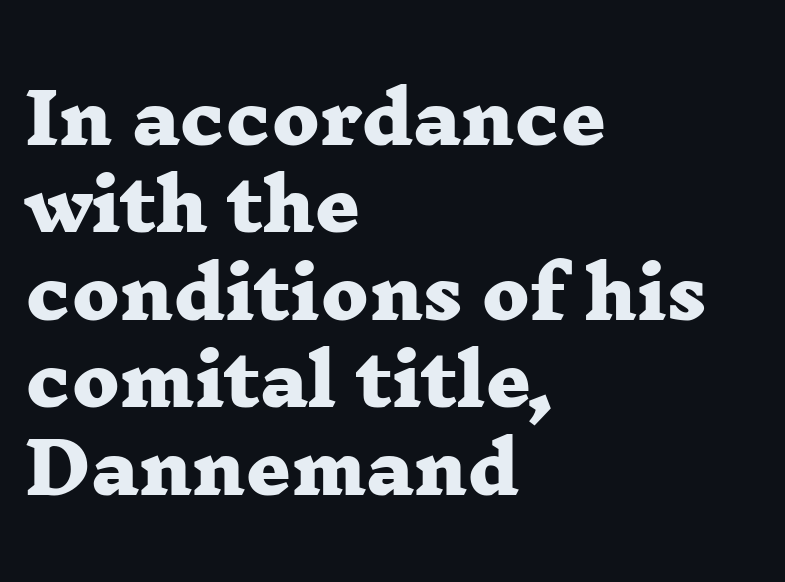
The image shows 70 px heavy, wide serif type; set left-aligned, normal line spacing (1.25x), normal letter spacing, not underlined; low stroke contrast and a medium x-height.
